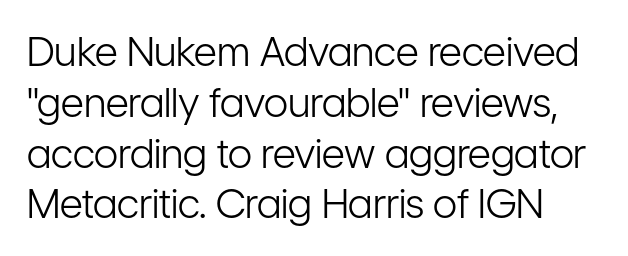
The image shows 40 px light, condensed sans-serif type, upright; set normal line spacing (1.27x), normal letter spacing, not underlined; low stroke contrast and a medium x-height.
